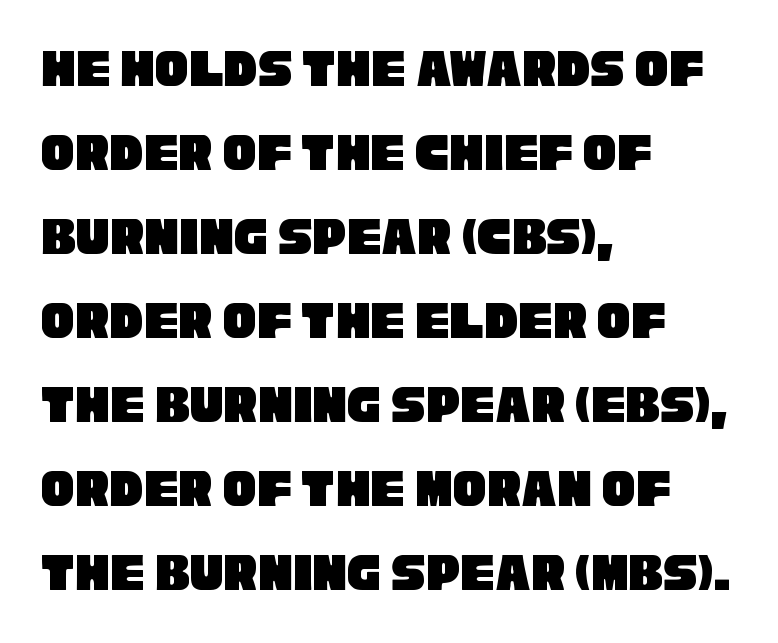
The image shows 56 px condensed sans-serif type; set left-aligned, normal line spacing (1.5x), normal letter spacing, not underlined; low stroke contrast and a large x-height.
